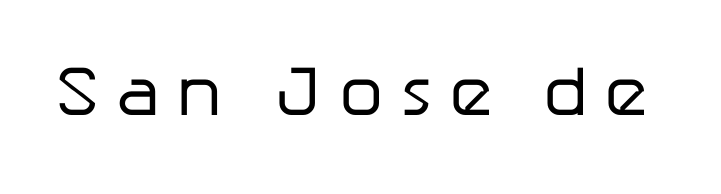
Q: Is the text bold? A: No.
Q: Is the text italic (slanted)? A: No, it is upright.
Q: Is the typeface a serif or a sans-serif typeface? A: Sans-serif.
Q: Is the text underlined? A: No.
Q: Is the spacing between letters normal or unusually wide? A: Unusually wide.
Q: Width (condensed, normal, or wide)? A: Normal.
Q: Stroke contrast? A: Low.
Q: x-height? A: Medium.
Q: Monospaced? A: No.
